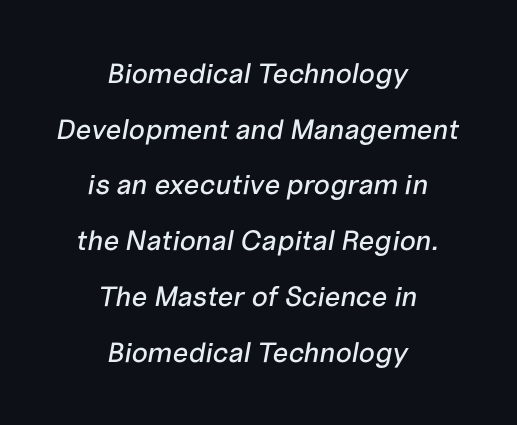
Underlining? Definitely not there. The lettering tilts uniformly, giving the passage an italic look. What's the leading like? Stretched, with rows far apart. The lines in this sample share a center point and differ in where they start and stop.
